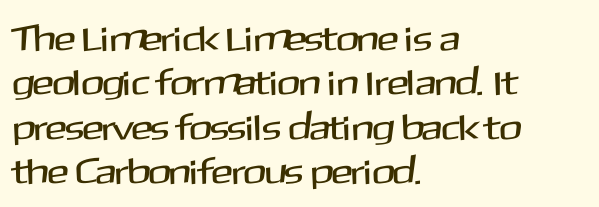
The image shows 36 px sans-serif type, upright; set left-aligned, line spacing 1.23x, normal letter spacing, not underlined; medium stroke contrast and a medium x-height.
